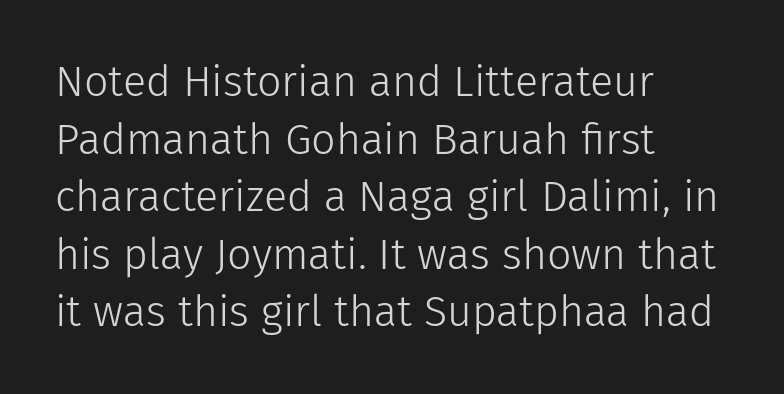
The image shows 43 px light sans-serif type, upright; set left-aligned, normal line spacing (1.34x), normal letter spacing, not underlined; low stroke contrast and a medium x-height.
